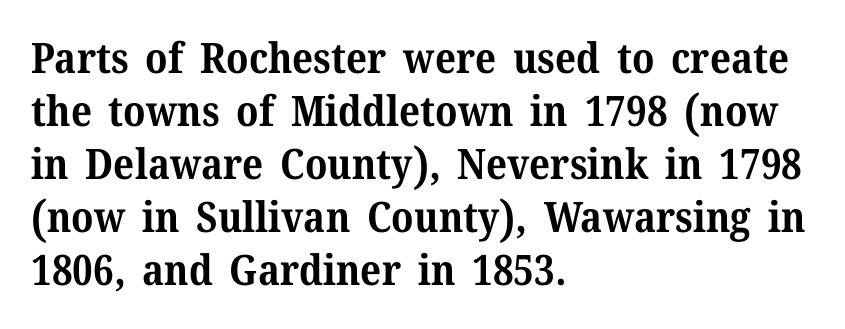
Q: Is the text bold? A: Yes.
Q: Is the text italic (slanted)? A: No, it is upright.
Q: Is the typeface a serif or a sans-serif typeface? A: Serif.
Q: Is the text underlined? A: No.
Q: How is the paragraph aligned? A: Left-aligned.
Q: Is the spacing between letters normal or unusually wide? A: Normal.
Q: Is the spacing between lines tight, normal or loose? A: Normal.
Q: Width (condensed, normal, or wide)? A: Normal.
Q: Stroke contrast? A: Medium.
Q: x-height? A: Medium.
Q: Monospaced? A: No.
